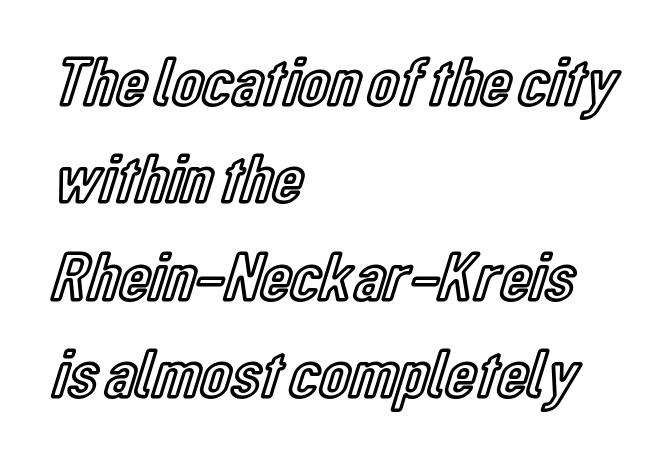
Q: Is the text italic (slanted)? A: Yes.
Q: Is the text underlined? A: No.
Q: How is the paragraph aligned? A: Left-aligned.
Q: Is the spacing between letters normal or unusually wide? A: Normal.
Q: Is the spacing between lines tight, normal or loose? A: Normal.
Q: Width (condensed, normal, or wide)? A: Condensed.
Q: x-height? A: Medium.
Q: Monospaced? A: No.
